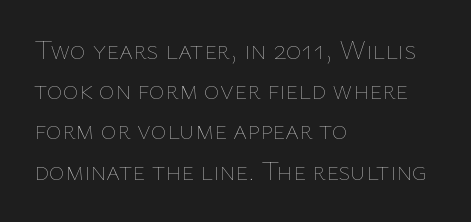
The paragraph shown leans on its left margin. Has an underline been added? It has not. The font's upright variant was chosen for this text. The cut favours lightness, reaching ordinary text weight at its darkest.
